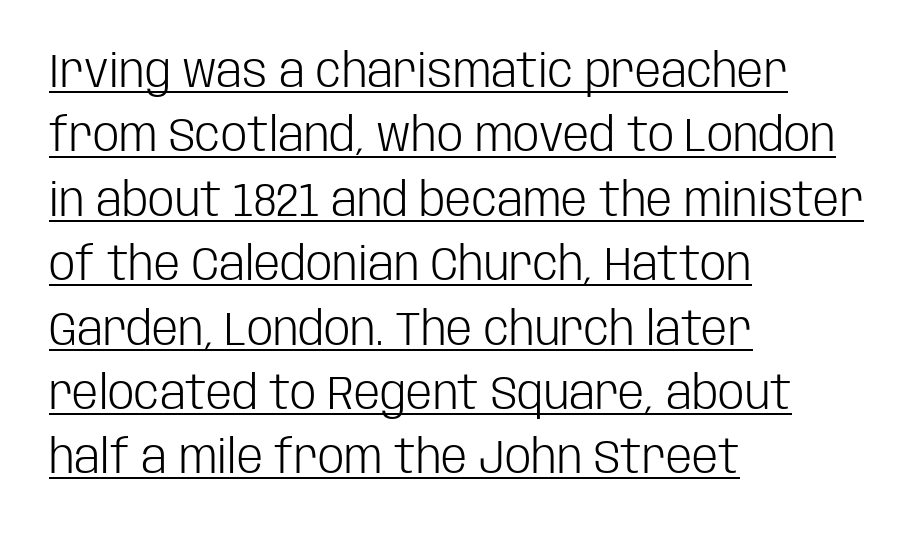
Q: Is the text bold? A: No.
Q: Is the text italic (slanted)? A: No, it is upright.
Q: Is the typeface a serif or a sans-serif typeface? A: Sans-serif.
Q: Is the text underlined? A: Yes.
Q: How is the paragraph aligned? A: Left-aligned.
Q: Is the spacing between letters normal or unusually wide? A: Normal.
Q: Is the spacing between lines tight, normal or loose? A: Normal.
Q: Width (condensed, normal, or wide)? A: Condensed.
Q: Stroke contrast? A: Low.
Q: x-height? A: Large.
Q: Monospaced? A: No.
